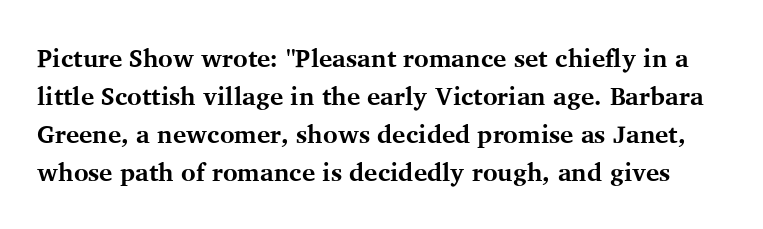
Q: Is the text bold? A: Yes.
Q: Is the text italic (slanted)? A: No, it is upright.
Q: Is the text underlined? A: No.
Q: Is the spacing between letters normal or unusually wide? A: Normal.
Q: Is the spacing between lines tight, normal or loose? A: Normal.
